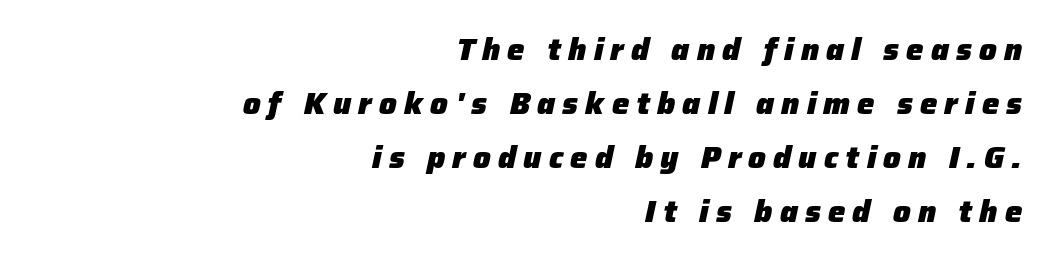
Caption: bold face, heavy strokes. Note the varied advance widths — an 'i' is clearly narrower than an 'm'. Italic? Definitely — the glyphs are oblique. What stands out about the letter spacing? Its width — letters are far apart. Unmarked baselines from the first word to the last. These lines stack with their right ends in a neat column.
